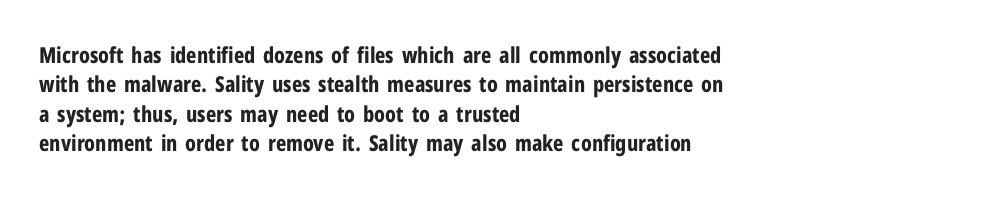
Every character sits straight up, as roman type does. Visually the block forms a straight wall on the left and a jagged coastline on the right. I'd describe the lettering as bold — thick and assertive. Unmarked baselines from the first word to the last.
